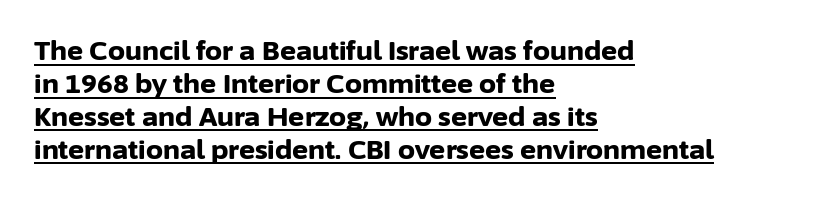
Rendered with straight, roman letterforms. The sample's only ornament is a line tracing under the words. Line starts are locked; line ends wander. You'd pick this weight for a headline — it's a proper bold.
